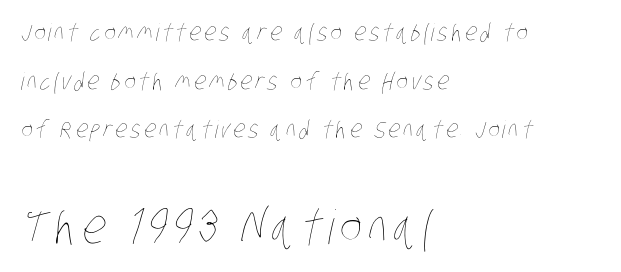
Q: Is the text bold? A: No.
Q: Is the text underlined? A: No.
Q: How is the paragraph aligned? A: Left-aligned.
Q: Is the spacing between lines tight, normal or loose? A: Loose.
Q: Which block of text is set in a larger size, the first (top) or the second (bottom)? A: The second (bottom) one.
Q: Width (condensed, normal, or wide)? A: Condensed.
Q: Stroke contrast? A: Low.
Q: x-height? A: Large.
Q: Monospaced? A: No.
